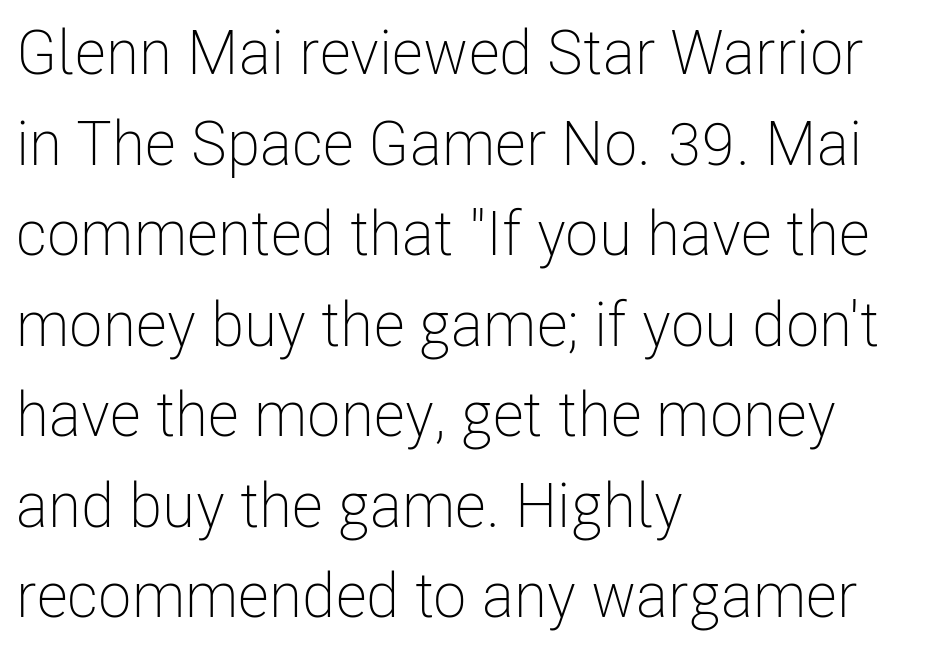
The letters stand upright; this is a roman face. Is this a fixed-width face? No — the glyphs have proportional, varying widths. A typesetter would call this leading conventional body-copy spacing. A quiet, ordinary-to-light weight characterises the typeface.
